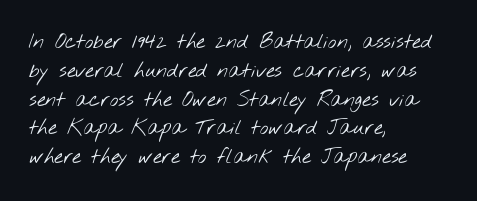
Q: Is the text bold? A: No.
Q: Is the text underlined? A: No.
Q: How is the paragraph aligned? A: Left-aligned.
Q: Is the spacing between letters normal or unusually wide? A: Normal.
Q: Is the spacing between lines tight, normal or loose? A: Normal.
